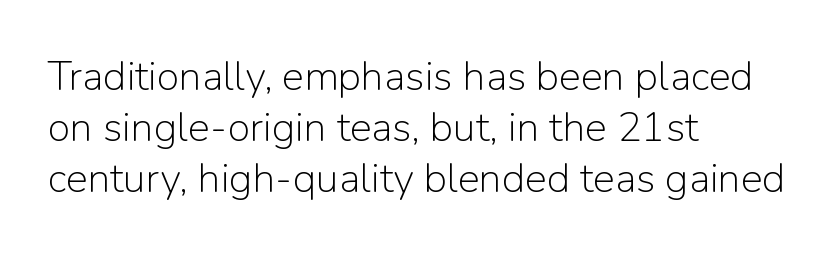
{"serif": "no", "italic": "no", "bold": "no", "weight": "light", "width": "normal", "stroke_contrast": "low", "x_height": "medium", "monospaced": "no", "underline": "no", "align": "left", "line_spacing": "normal", "line_spacing_ratio": 1.25, "letter_spacing": "normal", "letter_spacing_em": 0.0, "glyph_px": 41}
